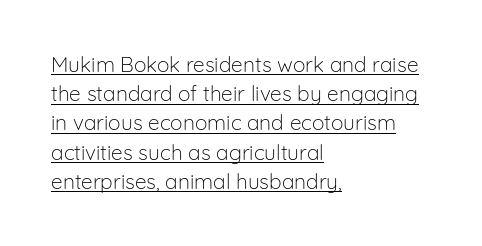
The image shows 21 px text type, upright; set left-aligned, normal line spacing (1.39x), normal letter spacing, underlined.
